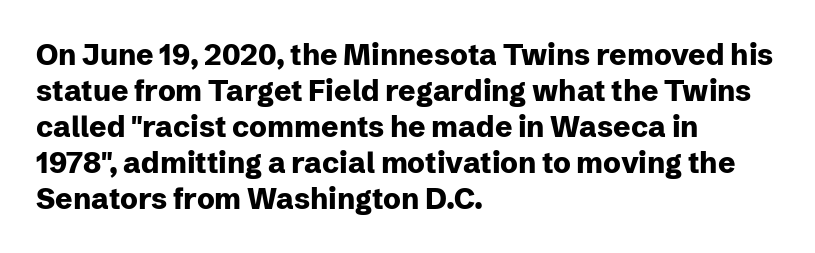
The image shows 29 px heavy sans-serif type, upright; set left-aligned, line spacing 1.24x, normal letter spacing, not underlined; low stroke contrast and a medium x-height.
